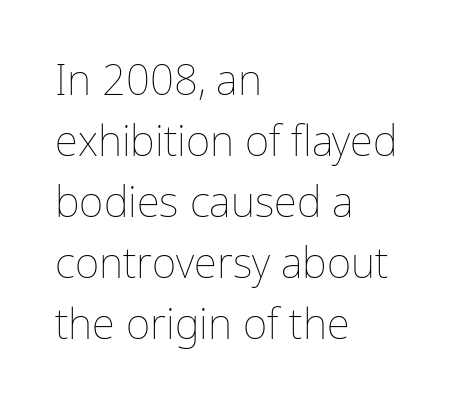
Students, observe: this is what conventionally led text looks like. Is the block centered? No — it sits flush against the left margin. The letters advance in unequal steps, a hallmark of proportional type. The baseline area is clear. Observe the ordinary spacing: letters are neighbours, not strangers. Every stem runs plumb, perpendicular to the baseline.
